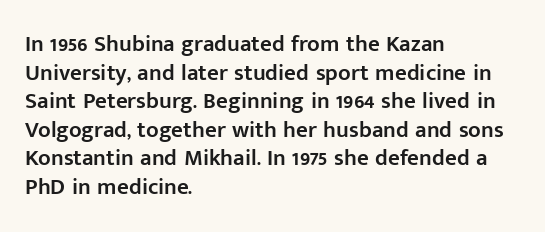
Q: Is the text bold? A: Semi-bold.
Q: Is the text italic (slanted)? A: No, it is upright.
Q: Is the text underlined? A: No.
Q: How is the paragraph aligned? A: Left-aligned.
Q: Is the spacing between letters normal or unusually wide? A: Normal.
